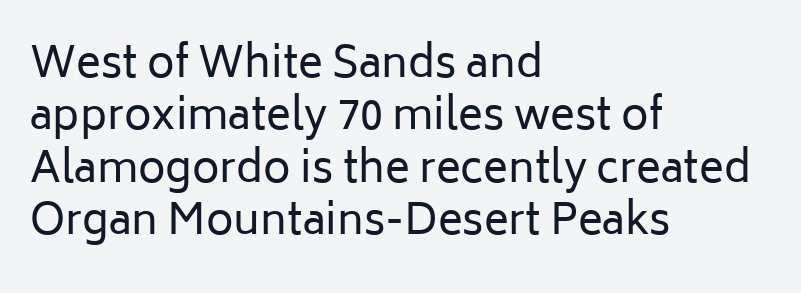
The image shows 42 px regular-weight sans-serif type, upright; set left-aligned, normal line spacing (1.25x), normal letter spacing, not underlined; low stroke contrast and a medium x-height.
